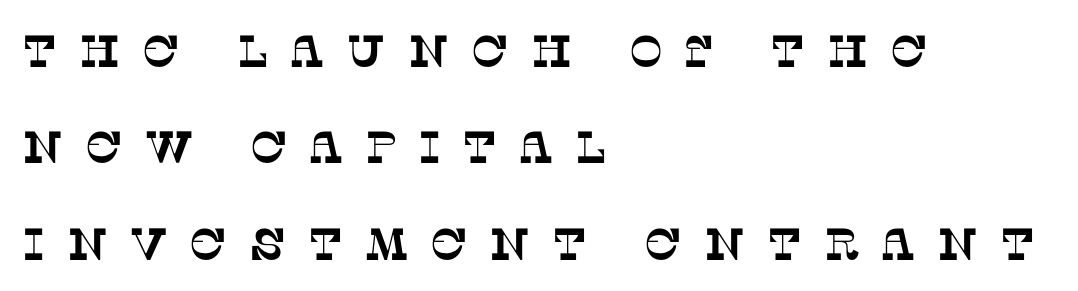
Has an underline been added? It has not. Spacing verdict: proportional, widths tailored to each character. Baseline-to-baseline distance is far greater than the letter height. Is this a sans? No — the strokes have serifs. Is the letter spacing exaggerated? Yes — the characters are pushed far apart.
